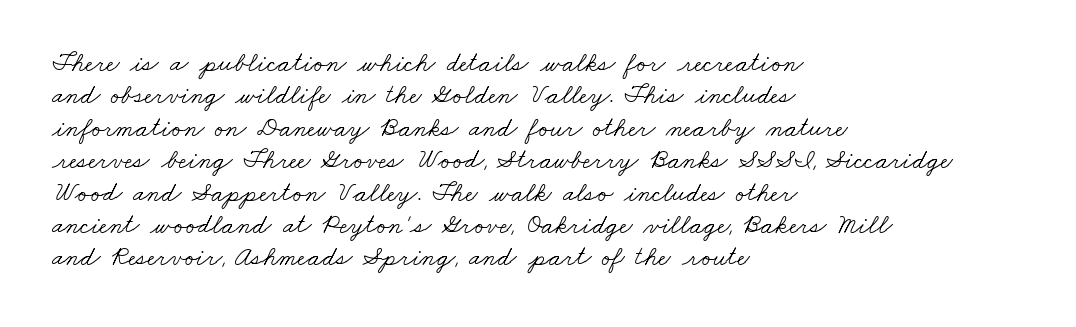
Q: Is the text bold? A: No.
Q: Is the text underlined? A: No.
Q: How is the paragraph aligned? A: Left-aligned.
Q: Is the spacing between letters normal or unusually wide? A: Normal.
